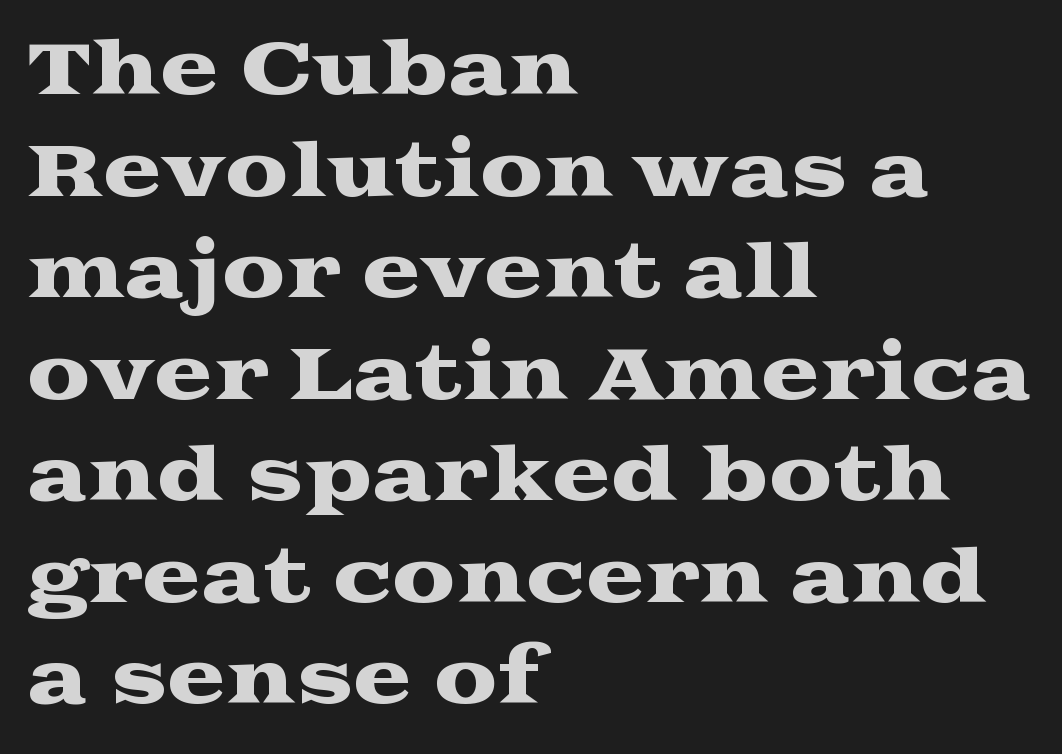
Q: Is the text italic (slanted)? A: No, it is upright.
Q: Is the typeface a serif or a sans-serif typeface? A: Serif.
Q: Is the text underlined? A: No.
Q: How is the paragraph aligned? A: Left-aligned.
Q: Is the spacing between letters normal or unusually wide? A: Normal.
Q: Is the spacing between lines tight, normal or loose? A: Normal.
Q: Width (condensed, normal, or wide)? A: Wide.
Q: Stroke contrast? A: Medium.
Q: x-height? A: Medium.
Q: Monospaced? A: No.
